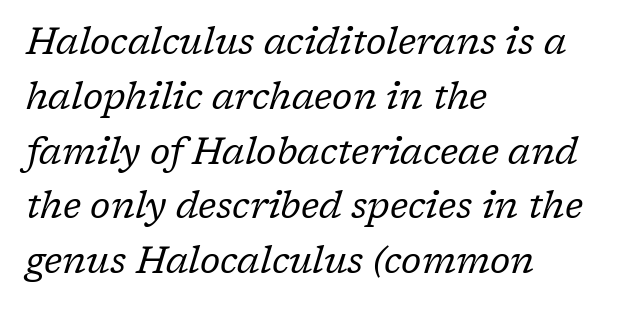
The image shows 37 px regular-weight serif type, italic (leaning right); set left-aligned, normal line spacing (1.48x), normal letter spacing, not underlined; low stroke contrast and a medium x-height.
